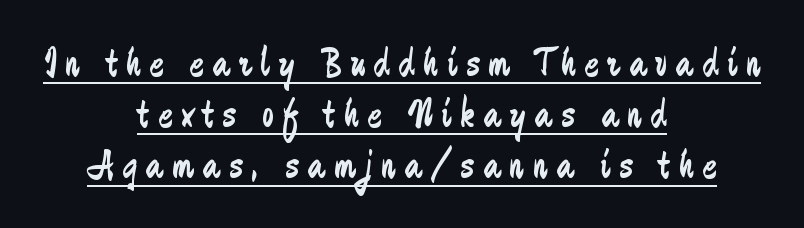
Q: Is the text bold? A: No.
Q: Is the text italic (slanted)? A: Yes.
Q: Is the typeface a serif or a sans-serif typeface? A: Sans-serif.
Q: Is the text underlined? A: Yes.
Q: How is the paragraph aligned? A: Centered.
Q: Is the spacing between letters normal or unusually wide? A: Unusually wide.
Q: Width (condensed, normal, or wide)? A: Condensed.
Q: Stroke contrast? A: Low.
Q: x-height? A: Medium.
Q: Monospaced? A: No.
